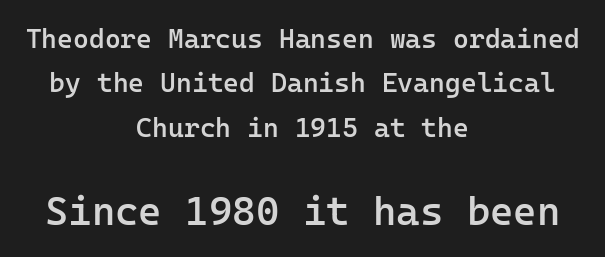
The image shows 40 px semibold sans-serif type, upright, monospaced; set centered, normal line spacing (1.64x), normal letter spacing, not underlined; the second (bottom) block is 1.48x larger; low stroke contrast and a medium x-height.
